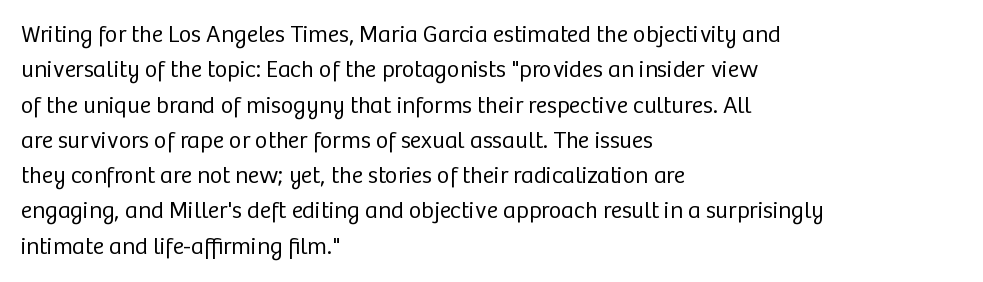
The image shows 24 px text type, upright; set left-aligned, normal line spacing (1.47x), normal letter spacing, not underlined.
